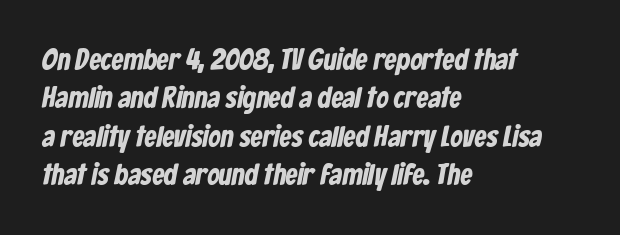
{"serif": "no", "bold": "yes", "weight": "bold", "width": "condensed", "stroke_contrast": "low", "x_height": "medium", "monospaced": "no", "underline": "no", "align": "left", "line_spacing": "normal", "line_spacing_ratio": 1.28, "letter_spacing": "normal", "letter_spacing_em": 0.0, "glyph_px": 30}
